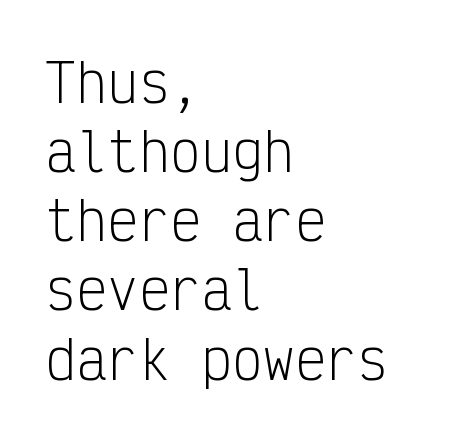
{"serif": "no", "italic": "no", "bold": "no", "weight": "light", "width": "condensed", "stroke_contrast": "low", "x_height": "medium", "monospaced": "yes", "underline": "no", "align": "left", "line_spacing": "normal", "line_spacing_ratio": 1.33, "letter_spacing": "normal", "letter_spacing_em": 0.0, "glyph_px": 52}
